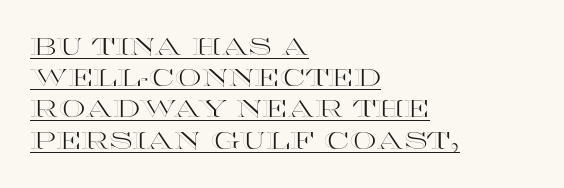
Q: Is the text italic (slanted)? A: No, it is upright.
Q: Is the text underlined? A: Yes.
Q: How is the paragraph aligned? A: Left-aligned.
Q: Is the spacing between letters normal or unusually wide? A: Normal.
Q: Is the spacing between lines tight, normal or loose? A: Normal.
